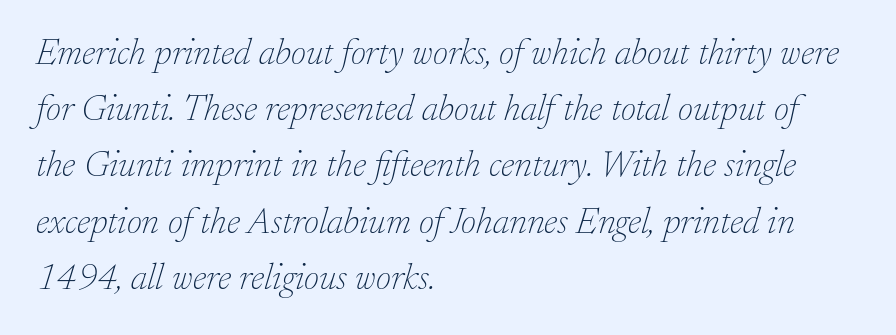
Q: Is the text bold? A: No.
Q: Is the text italic (slanted)? A: Yes, it leans right by about 17 degrees.
Q: Is the typeface a serif or a sans-serif typeface? A: Serif.
Q: Is the text underlined? A: No.
Q: How is the paragraph aligned? A: Left-aligned.
Q: Is the spacing between letters normal or unusually wide? A: Normal.
Q: Is the spacing between lines tight, normal or loose? A: Normal.
Q: Width (condensed, normal, or wide)? A: Normal.
Q: Stroke contrast? A: Low.
Q: x-height? A: Small.
Q: Monospaced? A: No.
